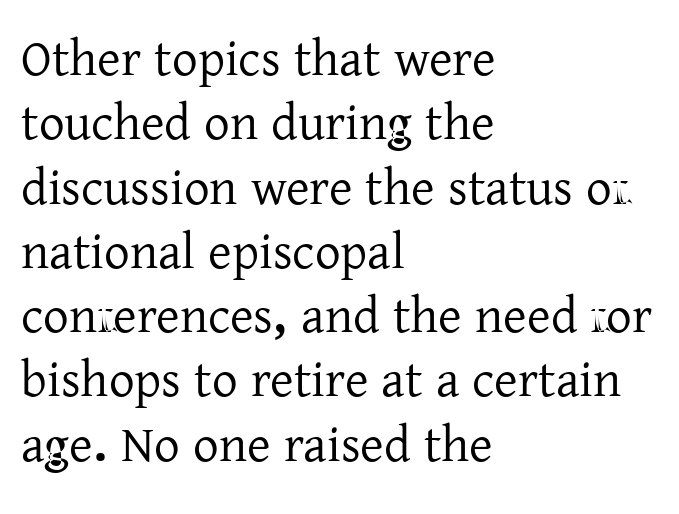
Q: Is the text italic (slanted)? A: No, it is upright.
Q: Is the typeface a serif or a sans-serif typeface? A: Serif.
Q: Is the text underlined? A: No.
Q: How is the paragraph aligned? A: Left-aligned.
Q: Is the spacing between letters normal or unusually wide? A: Normal.
Q: Is the spacing between lines tight, normal or loose? A: Normal.
Q: Width (condensed, normal, or wide)? A: Normal.
Q: Stroke contrast? A: Low.
Q: x-height? A: Medium.
Q: Monospaced? A: No.
